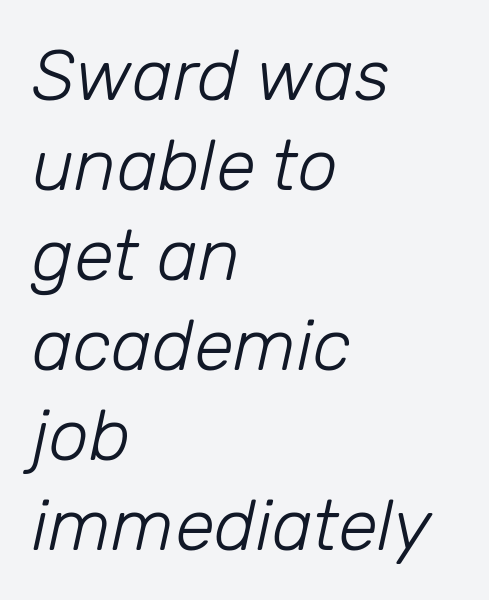
{"italic": "yes", "lean": "right", "slant_degrees": 12, "bold": "no", "weight": "light", "width": "normal", "stroke_contrast": "low", "x_height": "medium", "monospaced": "no", "underline": "no", "align": "left", "line_spacing": "normal", "line_spacing_ratio": 1.25, "letter_spacing": "normal", "letter_spacing_em": 0.0, "glyph_px": 72}
